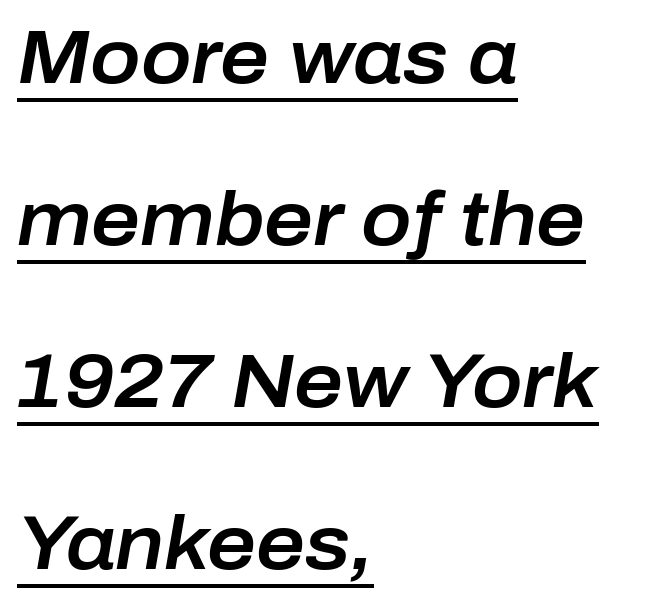
Q: Is the text italic (slanted)? A: Yes, it leans right by about 10 degrees.
Q: Is the text underlined? A: Yes.
Q: How is the paragraph aligned? A: Left-aligned.
Q: Is the spacing between letters normal or unusually wide? A: Normal.
Q: Is the spacing between lines tight, normal or loose? A: Loose.
Q: Width (condensed, normal, or wide)? A: Normal.
Q: Stroke contrast? A: Low.
Q: x-height? A: Medium.
Q: Monospaced? A: No.
